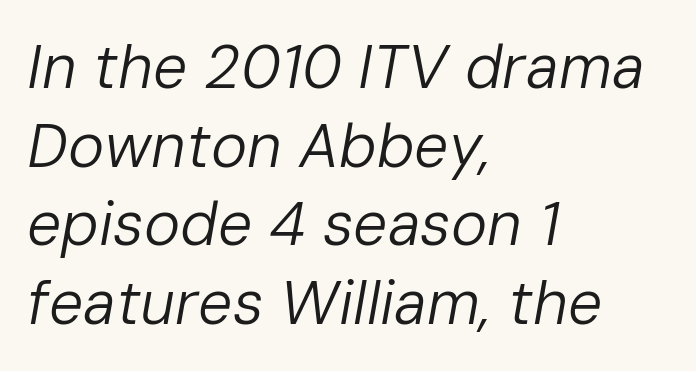
The image shows 61 px regular-weight type, italic (leaning right); set left-aligned, normal line spacing (1.29x), normal letter spacing, not underlined; low stroke contrast and a medium x-height.
